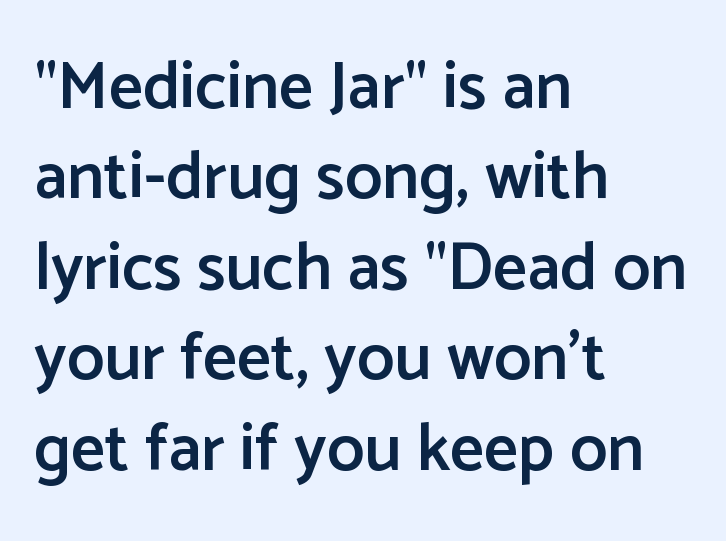
The image shows 67 px semibold sans-serif type, upright; set left-aligned, normal line spacing (1.35x), normal letter spacing, not underlined; low stroke contrast and a medium x-height.
